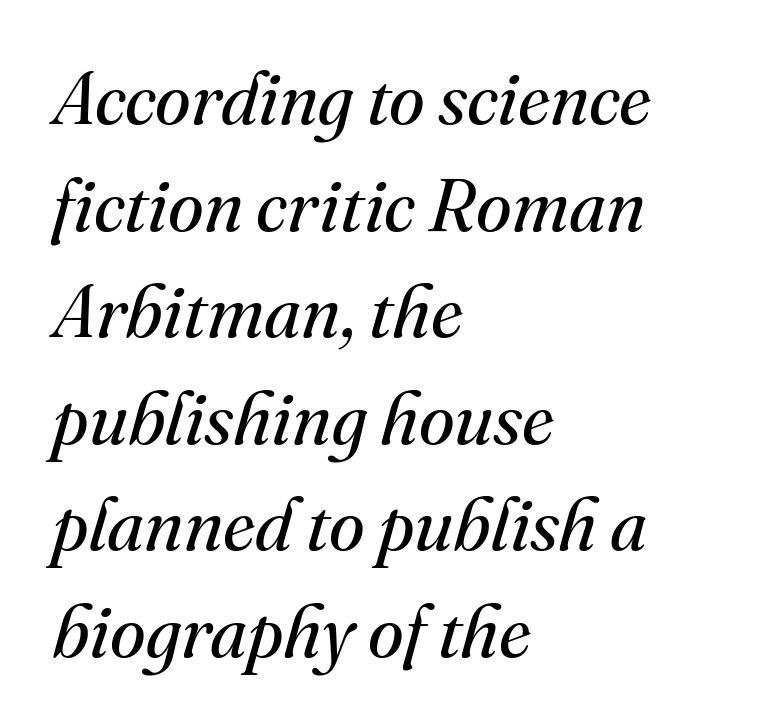
Q: Is the text bold? A: No.
Q: Is the text italic (slanted)? A: Yes, it leans right by about 16 degrees.
Q: Is the typeface a serif or a sans-serif typeface? A: Serif.
Q: Is the text underlined? A: No.
Q: How is the paragraph aligned? A: Left-aligned.
Q: Is the spacing between letters normal or unusually wide? A: Normal.
Q: Is the spacing between lines tight, normal or loose? A: Normal.
Q: Width (condensed, normal, or wide)? A: Normal.
Q: Stroke contrast? A: Medium.
Q: x-height? A: Small.
Q: Monospaced? A: No.
